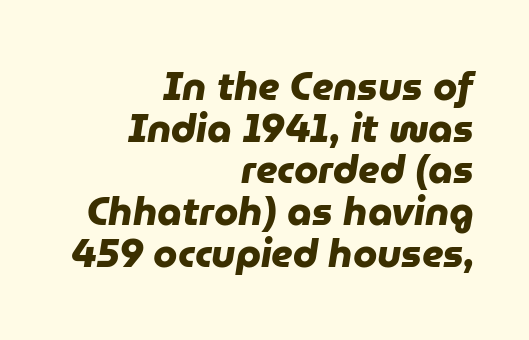
{"serif": "no", "bold": "yes", "weight": "heavy", "width": "normal", "stroke_contrast": "low", "x_height": "medium", "monospaced": "no", "underline": "no", "align": "right", "line_spacing": "tight", "line_spacing_ratio": 1.07, "letter_spacing": "normal", "letter_spacing_em": 0.0, "glyph_px": 39}
